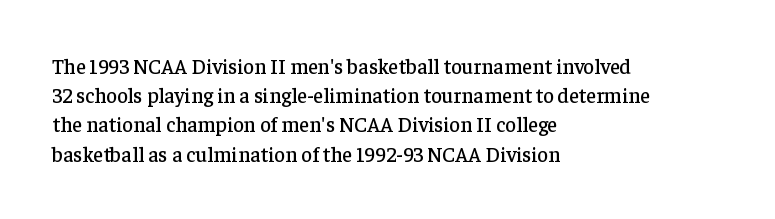
{"italic": "no", "underline": "no", "align": "left", "line_spacing": "normal", "line_spacing_ratio": 1.39, "letter_spacing": "normal", "letter_spacing_em": 0.0, "glyph_px": 21}
